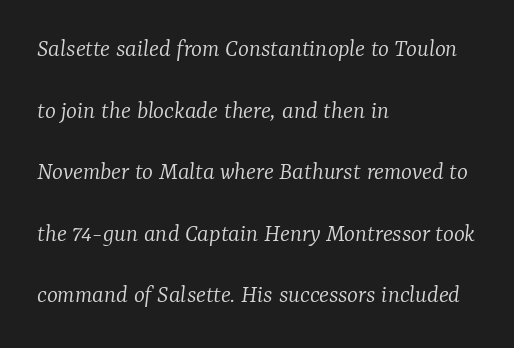
Students, observe: this is what heavily led, spacious text looks like. The weight tops out at a normal text grade. Compared with typical body copy, the letter spacing here is the same. Italic: yes, the glyphs are oblique. Reading down the block, your eye returns to a fixed left position each line.
